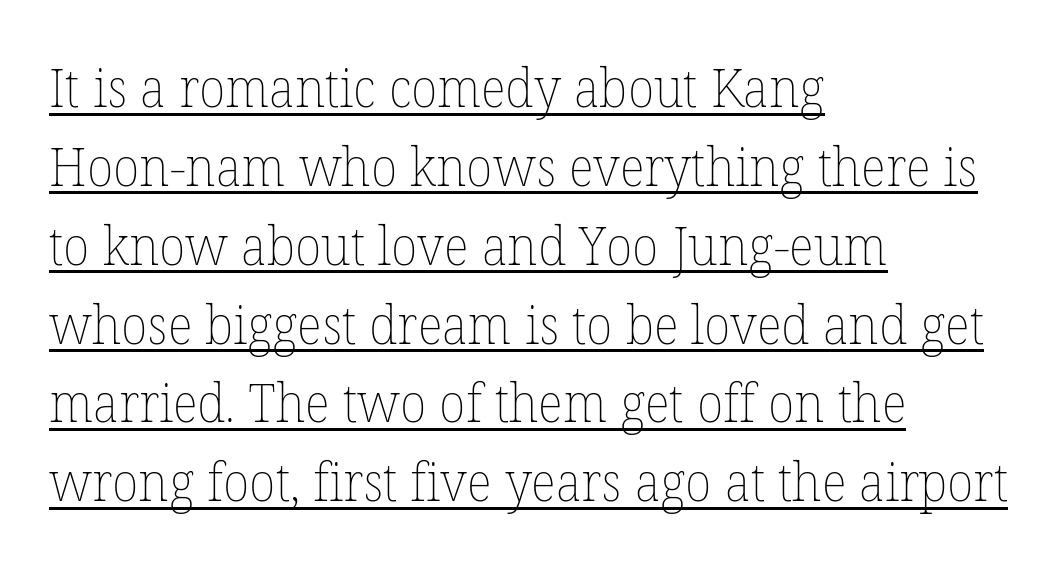
Q: Is the text bold? A: No.
Q: Is the text italic (slanted)? A: No, it is upright.
Q: Is the text underlined? A: Yes.
Q: How is the paragraph aligned? A: Left-aligned.
Q: Is the spacing between letters normal or unusually wide? A: Normal.
Q: Is the spacing between lines tight, normal or loose? A: Normal.
Q: Width (condensed, normal, or wide)? A: Normal.
Q: Stroke contrast? A: Low.
Q: x-height? A: Medium.
Q: Monospaced? A: No.
